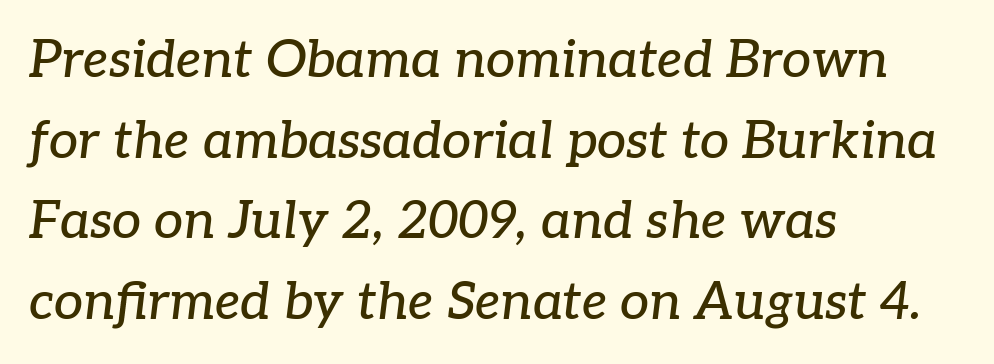
Q: Is the text italic (slanted)? A: Yes, it leans right by about 7 degrees.
Q: Is the typeface a serif or a sans-serif typeface? A: Serif.
Q: Is the text underlined? A: No.
Q: How is the paragraph aligned? A: Left-aligned.
Q: Is the spacing between letters normal or unusually wide? A: Normal.
Q: Is the spacing between lines tight, normal or loose? A: Normal.
Q: Width (condensed, normal, or wide)? A: Normal.
Q: Stroke contrast? A: Low.
Q: x-height? A: Medium.
Q: Monospaced? A: No.
